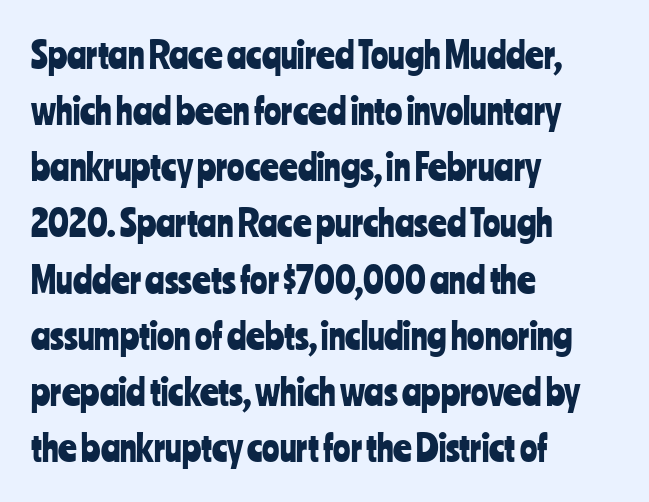
The image shows 36 px condensed sans-serif type, upright; set left-aligned, normal line spacing (1.56x), normal letter spacing, not underlined; low stroke contrast and a medium x-height.
